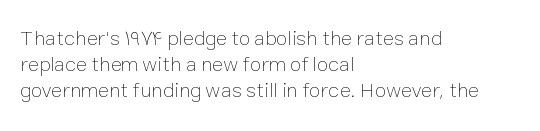
The typography opts for an upright posture over an oblique one. Unmarked baselines from the first word to the last. Students, note that the glyphs here touch the page at normal intervals. Which margin do the lines hug? The left one — the right edge is uneven. The typesetting does not lean heavy: it is not bold.
